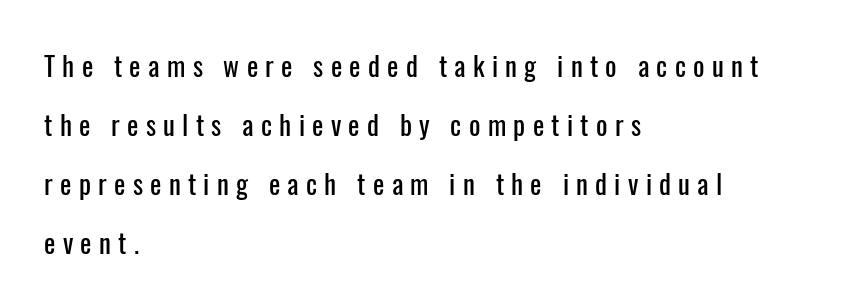
The space beneath each line is pristine and unruled. Tracking here is generous; glyphs stand well apart from one another. Whoever set this chose breathing room over compactness in the vertical rhythm. One-word summary of the alignment: left. This is the regular roman posture of the typeface.
